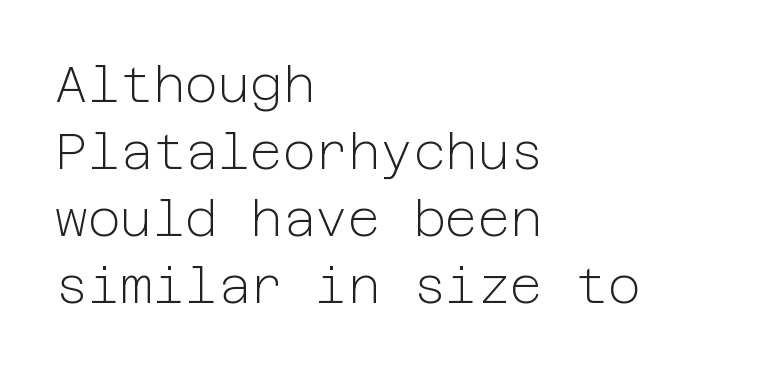
The image shows 50 px light sans-serif type, upright; set left-aligned, normal line spacing (1.34x), normal letter spacing, not underlined; low stroke contrast and a medium x-height.
